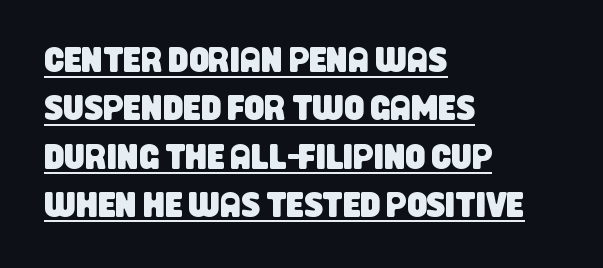
Q: Is the typeface a serif or a sans-serif typeface? A: Sans-serif.
Q: Is the text underlined? A: Yes.
Q: How is the paragraph aligned? A: Left-aligned.
Q: Is the spacing between letters normal or unusually wide? A: Normal.
Q: Is the spacing between lines tight, normal or loose? A: Normal.
Q: Width (condensed, normal, or wide)? A: Condensed.
Q: Stroke contrast? A: Low.
Q: x-height? A: Large.
Q: Monospaced? A: No.
